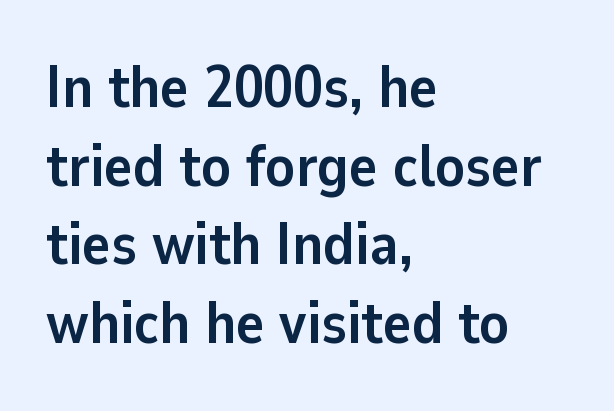
The image shows 60 px semibold sans-serif type, upright; set left-aligned, normal line spacing (1.31x), normal letter spacing, not underlined; low stroke contrast and a medium x-height.
